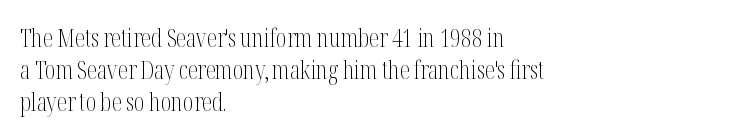
Glance below the letters and you will spot only blank space. The weight tops out at a normal text grade. Teacher's note: observe the even left margin — that is flush-left alignment. Interline gaps are of average width in this sample. In terms of posture, this sample is upright.
